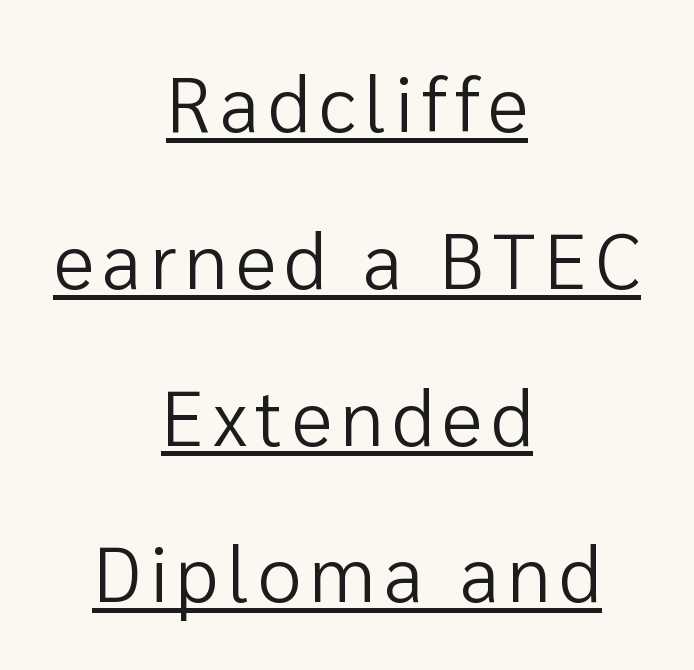
{"serif": "no", "italic": "no", "bold": "no", "weight": "regular", "width": "normal", "stroke_contrast": "low", "x_height": "medium", "monospaced": "no", "underline": "yes", "align": "center", "line_spacing": "loose", "line_spacing_ratio": 2.01, "glyph_px": 78}
